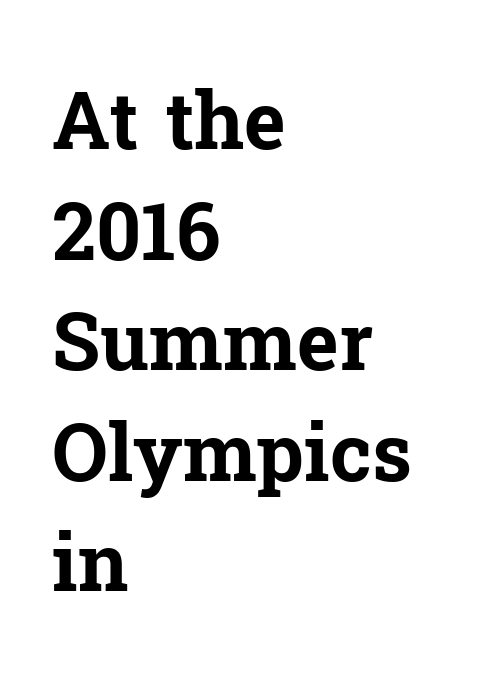
{"serif": "yes", "italic": "no", "bold": "yes", "weight": "bold", "width": "normal", "stroke_contrast": "low", "x_height": "medium", "monospaced": "no", "underline": "no", "align": "left", "line_spacing": "normal", "line_spacing_ratio": 1.4, "letter_spacing": "normal", "letter_spacing_em": 0.0, "glyph_px": 79}
